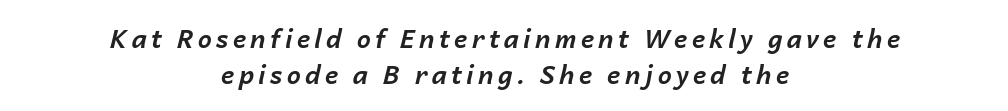
Q: Is the text bold? A: Yes.
Q: Is the text italic (slanted)? A: Yes, it leans right by about 14 degrees.
Q: Is the text underlined? A: No.
Q: How is the paragraph aligned? A: Centered.
Q: Is the spacing between lines tight, normal or loose? A: Normal.
